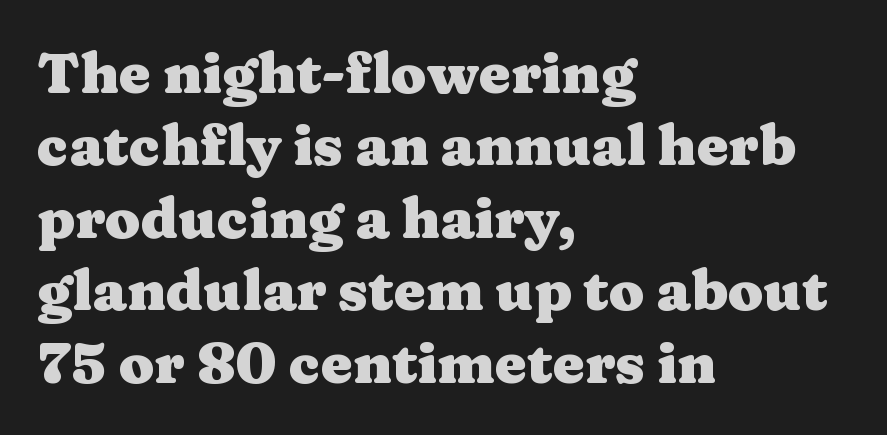
{"serif": "yes", "italic": "no", "bold": "yes", "weight": "heavy", "width": "wide", "stroke_contrast": "medium", "x_height": "medium", "monospaced": "no", "underline": "no", "align": "left", "line_spacing": "normal", "line_spacing_ratio": 1.27, "letter_spacing": "normal", "letter_spacing_em": 0.0, "glyph_px": 57}
